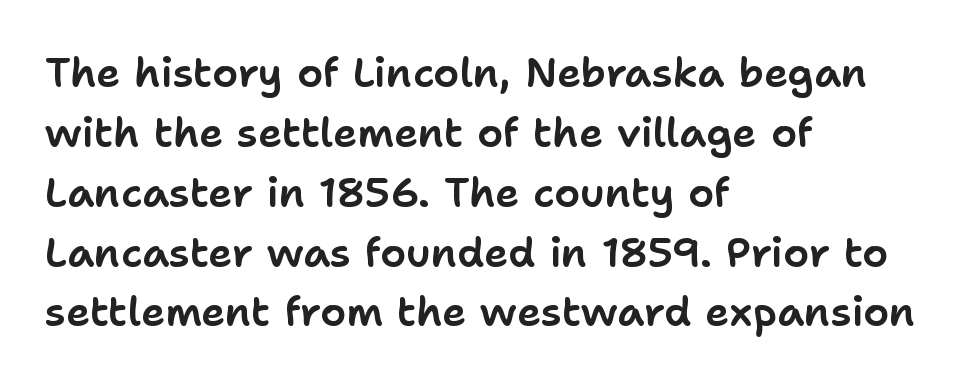
{"serif": "no", "italic": "no", "width": "normal", "stroke_contrast": "low", "x_height": "medium", "monospaced": "no", "underline": "no", "align": "left", "line_spacing": "normal", "line_spacing_ratio": 1.46, "letter_spacing": "normal", "letter_spacing_em": 0.0, "glyph_px": 41}
